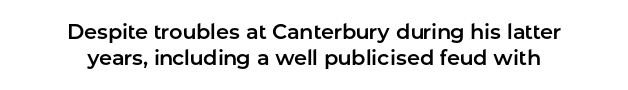
Both edges are ragged and mirror each other, which tells us the setting is centered. When letters stand straight like this, we call the style roman or upright. Any mark beneath the type? The region is blank. Default kerning and tracking; the words read as compact shapes.
